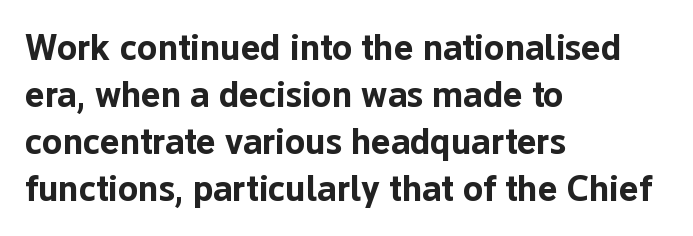
The image shows 37 px bold sans-serif type, upright; set left-aligned, normal line spacing (1.27x), normal letter spacing, not underlined; low stroke contrast and a medium x-height.
